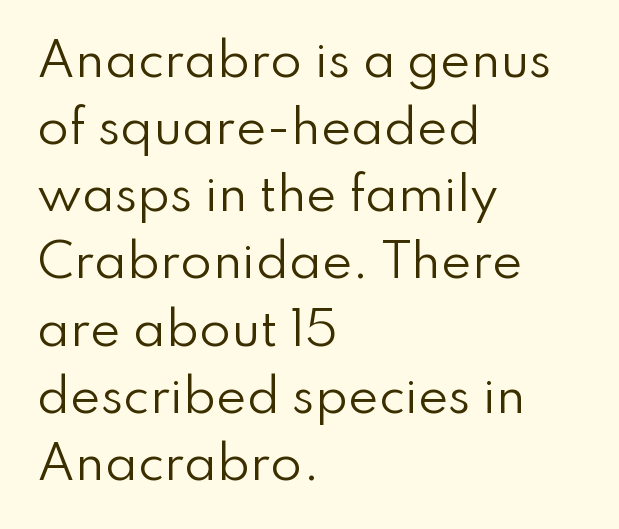
Q: Is the text bold? A: No.
Q: Is the text italic (slanted)? A: No, it is upright.
Q: Is the typeface a serif or a sans-serif typeface? A: Sans-serif.
Q: Is the text underlined? A: No.
Q: How is the paragraph aligned? A: Left-aligned.
Q: Is the spacing between letters normal or unusually wide? A: Normal.
Q: Is the spacing between lines tight, normal or loose? A: Normal.
Q: Width (condensed, normal, or wide)? A: Normal.
Q: Stroke contrast? A: Low.
Q: x-height? A: Small.
Q: Monospaced? A: No.
